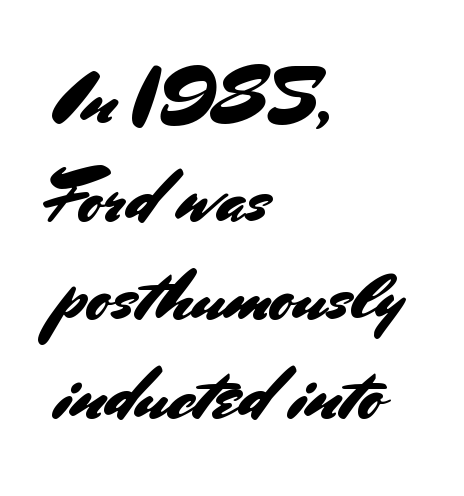
The image shows 73 px sans-serif type; set left-aligned, normal line spacing (1.35x), normal letter spacing, not underlined; medium stroke contrast and a small x-height.
